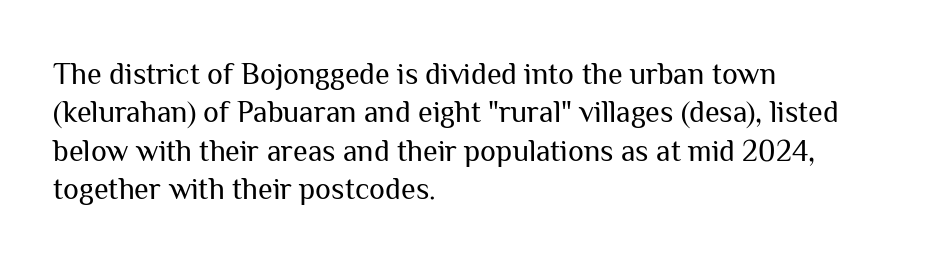
Q: Is the text bold? A: No.
Q: Is the text italic (slanted)? A: No, it is upright.
Q: Is the typeface a serif or a sans-serif typeface? A: Sans-serif.
Q: Is the text underlined? A: No.
Q: How is the paragraph aligned? A: Left-aligned.
Q: Is the spacing between letters normal or unusually wide? A: Normal.
Q: Is the spacing between lines tight, normal or loose? A: Normal.
Q: Width (condensed, normal, or wide)? A: Normal.
Q: Stroke contrast? A: Medium.
Q: x-height? A: Medium.
Q: Monospaced? A: No.
